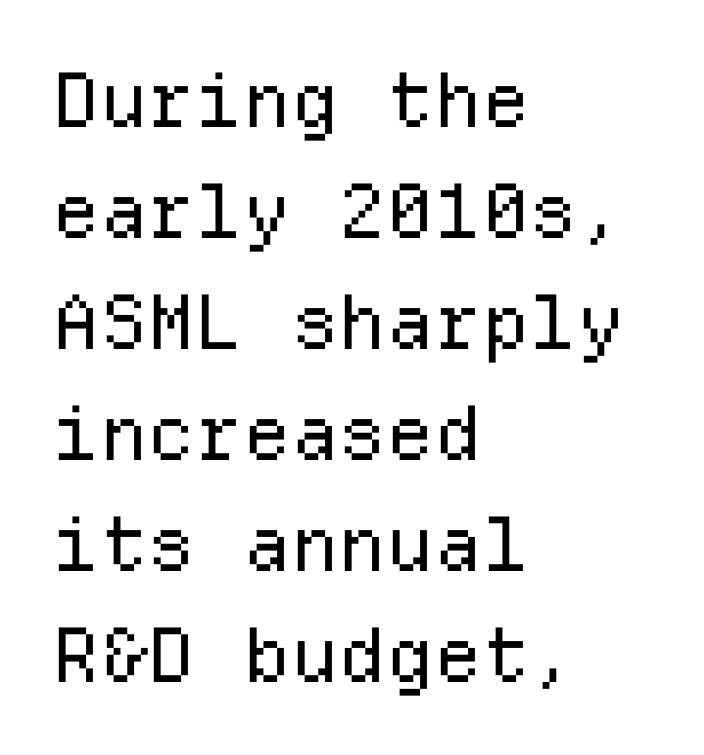
{"serif": "no", "italic": "no", "bold": "no", "weight": "regular", "width": "normal", "stroke_contrast": "low", "x_height": "medium", "monospaced": "yes", "underline": "no", "align": "left", "line_spacing": "normal", "line_spacing_ratio": 1.48, "letter_spacing": "normal", "letter_spacing_em": 0.0, "glyph_px": 75}
